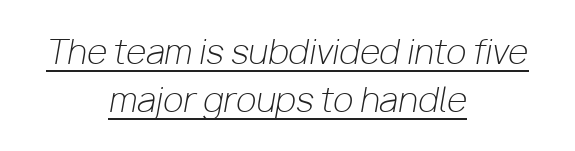
Q: Is the text bold? A: No.
Q: Is the text italic (slanted)? A: Yes, it leans right by about 10 degrees.
Q: Is the text underlined? A: Yes.
Q: How is the paragraph aligned? A: Centered.
Q: Is the spacing between letters normal or unusually wide? A: Normal.
Q: Is the spacing between lines tight, normal or loose? A: Normal.
Q: Width (condensed, normal, or wide)? A: Normal.
Q: Stroke contrast? A: Low.
Q: x-height? A: Medium.
Q: Monospaced? A: No.
